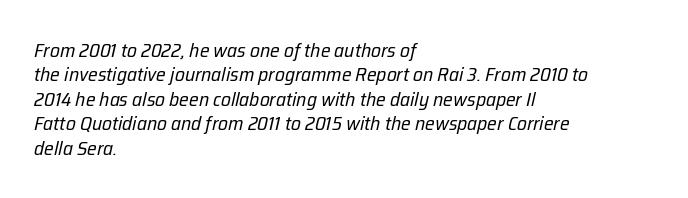
The image shows 20 px text type, italic (leaning right); set left-aligned, line spacing 1.22x, normal letter spacing, not underlined.
